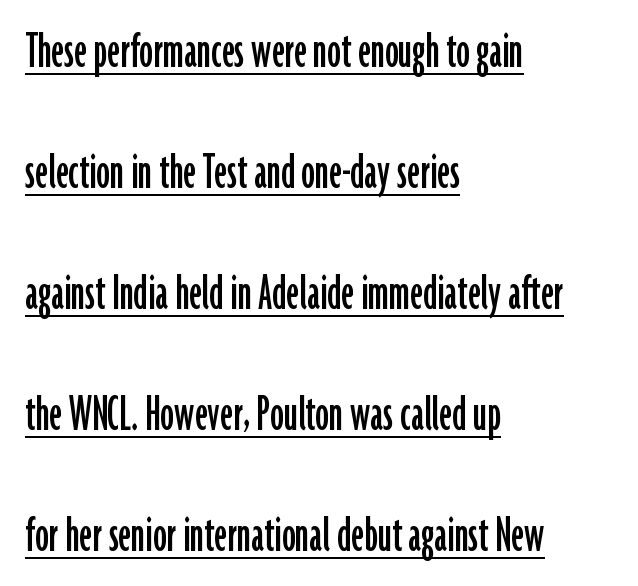
The image shows 55 px condensed sans-serif type, upright; set left-aligned, loose line spacing (2.2x), normal letter spacing, underlined; low stroke contrast and a medium x-height.
